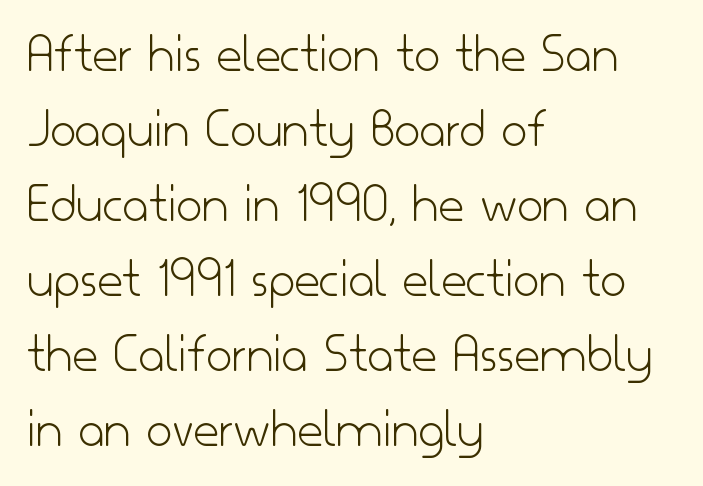
The image shows 56 px light sans-serif type, upright; set left-aligned, normal line spacing (1.34x), normal letter spacing, not underlined; low stroke contrast and a small x-height.
